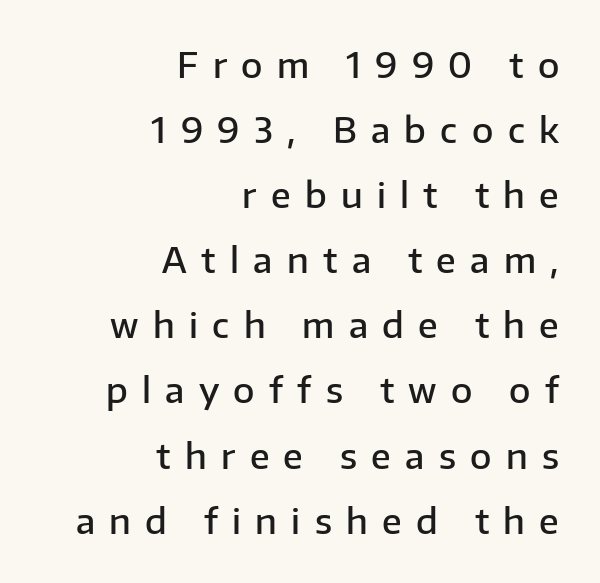
Every stem runs plumb, perpendicular to the baseline. Compared with an ordinary text face, these strokes are moderately heavier — a semibold. The words here are not underlined. Leftover space on each line is placed entirely before the opening word. This sample has the flowing, uneven cadence of proportional lettering.
